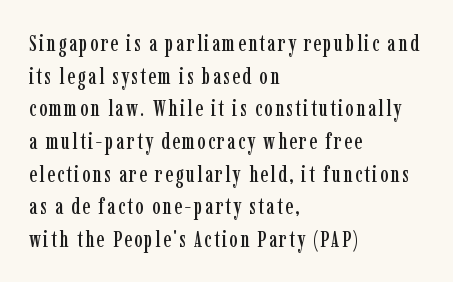
Layout note: lines flush left. The area under the type is left untouched. These lines sit exactly where default settings would place them. The font's upright variant was chosen for this text.
